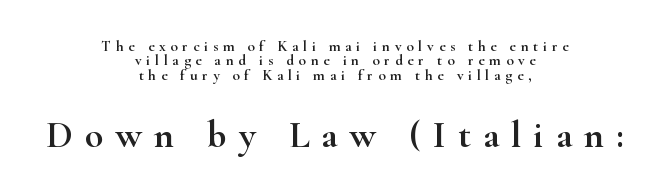
{"serif": "yes", "italic": "no", "width": "wide", "stroke_contrast": "high", "x_height": "small", "monospaced": "no", "underline": "no", "align": "center", "line_spacing": "tight", "line_spacing_ratio": 0.96, "letter_spacing": "wide", "letter_spacing_em": 0.32, "larger_block": "second", "size_ratio": 2.53, "glyph_px": 38}
